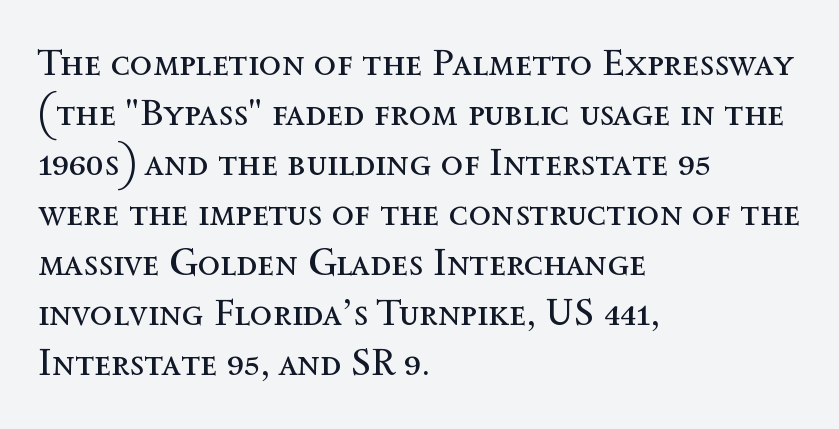
Q: Is the text bold? A: No.
Q: Is the text italic (slanted)? A: No, it is upright.
Q: Is the text underlined? A: No.
Q: How is the paragraph aligned? A: Left-aligned.
Q: Is the spacing between letters normal or unusually wide? A: Normal.
Q: Is the spacing between lines tight, normal or loose? A: Normal.
Q: Width (condensed, normal, or wide)? A: Normal.
Q: x-height? A: Medium.
Q: Monospaced? A: No.
